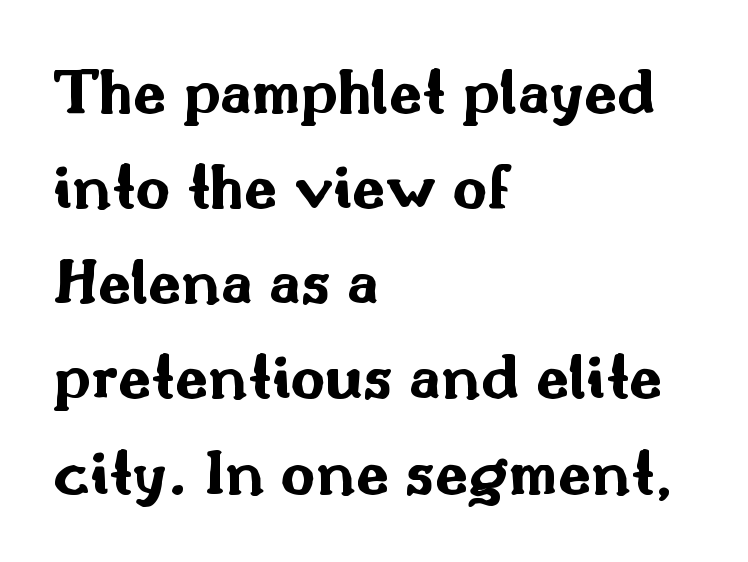
{"serif": "no", "italic": "no", "bold": "yes", "weight": "bold", "width": "wide", "stroke_contrast": "medium", "x_height": "small", "monospaced": "no", "underline": "no", "align": "left", "line_spacing": "normal", "line_spacing_ratio": 1.42, "letter_spacing": "normal", "letter_spacing_em": 0.0, "glyph_px": 67}
